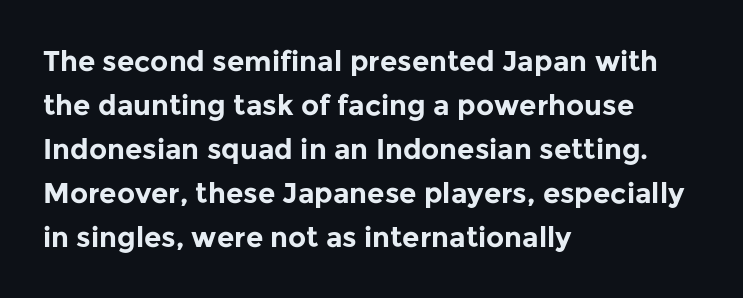
{"serif": "no", "italic": "no", "bold": "yes", "weight": "bold", "width": "normal", "stroke_contrast": "low", "x_height": "medium", "monospaced": "no", "underline": "no", "align": "left", "line_spacing": "normal", "line_spacing_ratio": 1.57, "letter_spacing": "normal", "letter_spacing_em": 0.0, "glyph_px": 28}
